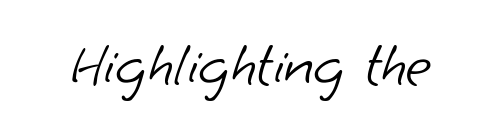
Q: Is the text bold? A: No.
Q: Is the typeface a serif or a sans-serif typeface? A: Sans-serif.
Q: Is the text underlined? A: No.
Q: Is the spacing between letters normal or unusually wide? A: Normal.
Q: Width (condensed, normal, or wide)? A: Normal.
Q: Stroke contrast? A: Low.
Q: x-height? A: Small.
Q: Monospaced? A: No.
